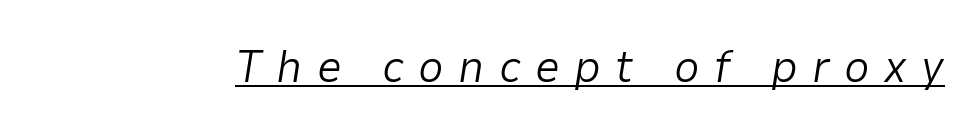
Is there an underline? Yes — a line sits under the letters. The typography opts for an oblique posture over an upright one. The line texture is sparse and dotted thanks to wide tracking. No extra ink here — the face is not bold.
